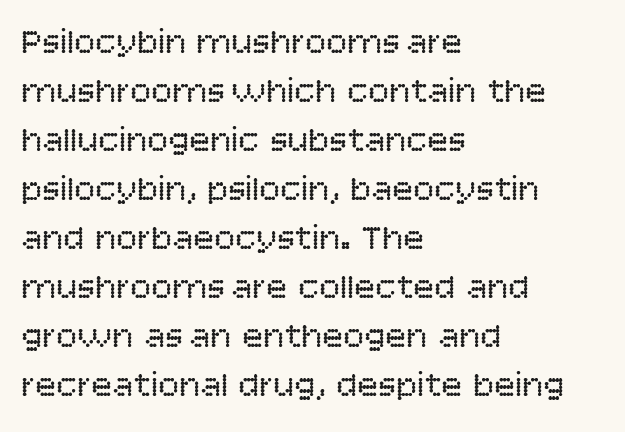
{"serif": "no", "italic": "no", "bold": "no", "weight": "regular", "width": "normal", "stroke_contrast": "low", "x_height": "large", "monospaced": "no", "underline": "no", "align": "left", "line_spacing": "normal", "line_spacing_ratio": 1.4, "letter_spacing": "normal", "letter_spacing_em": 0.0, "glyph_px": 35}
